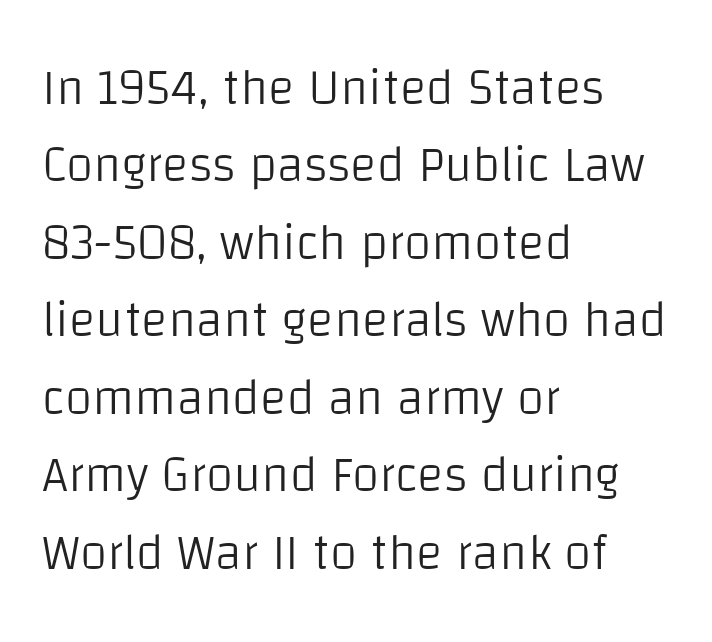
The horizontal fit of the characters is conventional and even. Every stem runs plumb, perpendicular to the baseline. Is the block centered? No — it sits flush against the left margin. Check under the words: just untouched page. Character widths vary here, with narrow letters taking less room than wide ones.
